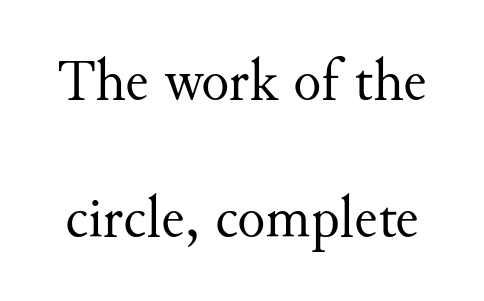
Interline gaps are noticeably wide in this sample. Compared with a typical body face, this is equally light or lighter still. The gaps between neighbouring characters are ordinary and unremarkable. You can tell from the footed stems that serif type was used. Check the space under the baseline: it is left empty.
